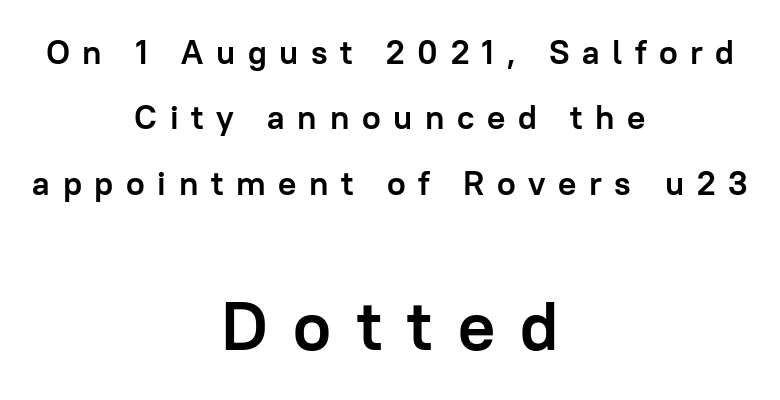
Q: Is the text bold? A: Yes.
Q: Is the text italic (slanted)? A: No, it is upright.
Q: Is the typeface a serif or a sans-serif typeface? A: Sans-serif.
Q: Is the text underlined? A: No.
Q: How is the paragraph aligned? A: Centered.
Q: Is the spacing between letters normal or unusually wide? A: Unusually wide.
Q: Is the spacing between lines tight, normal or loose? A: Loose.
Q: Which block of text is set in a larger size, the first (top) or the second (bottom)? A: The second (bottom) one.
Q: Width (condensed, normal, or wide)? A: Normal.
Q: Stroke contrast? A: Low.
Q: x-height? A: Medium.
Q: Monospaced? A: No.
